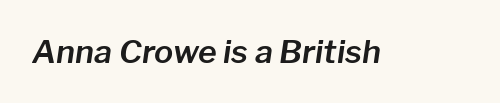
Just letters on the line, the space beneath them empty. Quick note: italic. No extra tracking has been applied to these lines. Character widths vary here, with narrow letters taking less room than wide ones.
